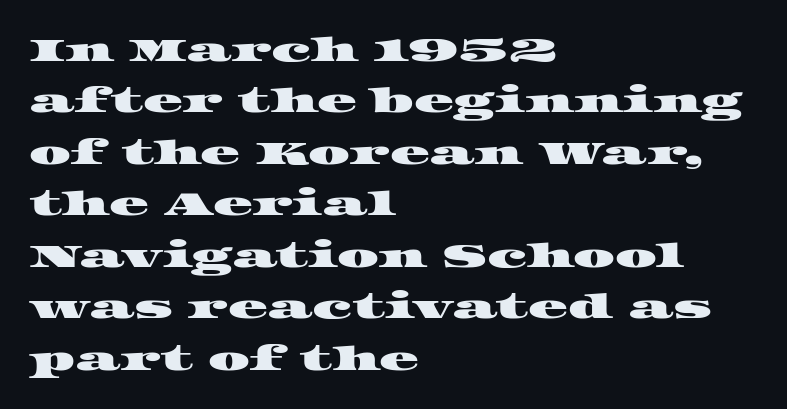
The image shows 33 px wide serif type; set left-aligned, normal line spacing (1.56x), normal letter spacing, not underlined; high stroke contrast and a large x-height.
